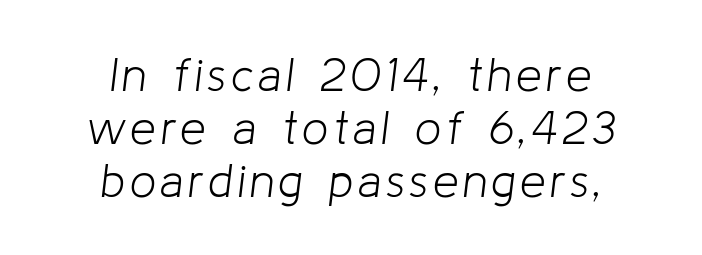
Compared with a typical body face, this is equally light or lighter still. One glance says dense: line gaps are narrower than usual. Caption: multi-line text, centered on the measure. Spacing verdict: proportional, widths tailored to each character.
